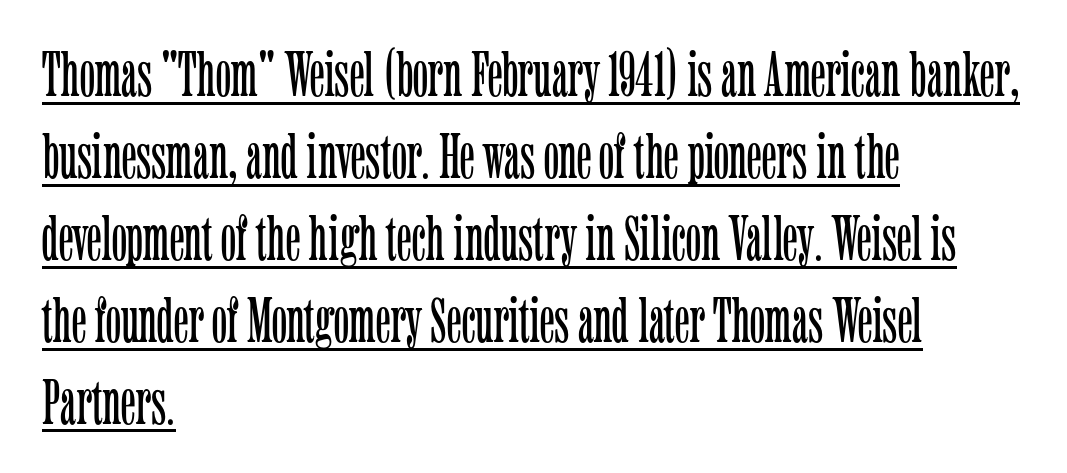
Q: Is the text bold? A: No.
Q: Is the text italic (slanted)? A: No, it is upright.
Q: Is the typeface a serif or a sans-serif typeface? A: Serif.
Q: Is the text underlined? A: Yes.
Q: How is the paragraph aligned? A: Left-aligned.
Q: Is the spacing between letters normal or unusually wide? A: Normal.
Q: Is the spacing between lines tight, normal or loose? A: Normal.
Q: Width (condensed, normal, or wide)? A: Condensed.
Q: Stroke contrast? A: Low.
Q: x-height? A: Medium.
Q: Monospaced? A: No.
